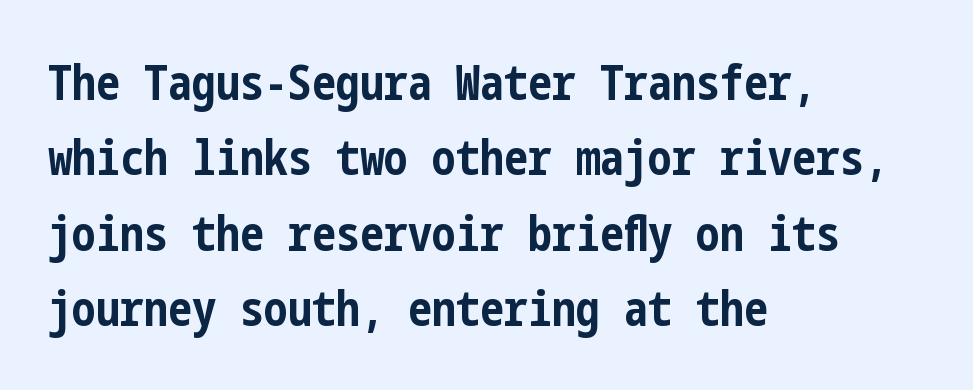
Q: Is the text bold? A: Yes.
Q: Is the text italic (slanted)? A: No, it is upright.
Q: Is the typeface a serif or a sans-serif typeface? A: Sans-serif.
Q: Is the text underlined? A: No.
Q: How is the paragraph aligned? A: Left-aligned.
Q: Is the spacing between letters normal or unusually wide? A: Normal.
Q: Is the spacing between lines tight, normal or loose? A: Normal.
Q: Width (condensed, normal, or wide)? A: Condensed.
Q: Stroke contrast? A: Low.
Q: x-height? A: Medium.
